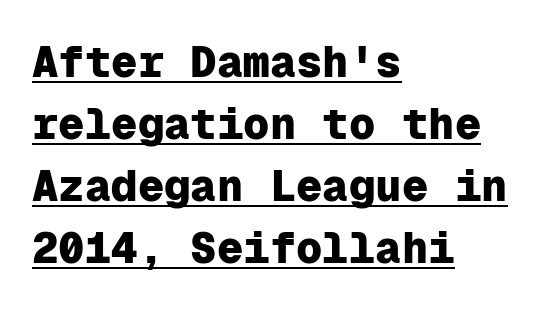
The lines sit at an ordinary, default distance from one another. The letters are bold, with thick, heavy strokes. You can see a thin bar hugging the bottom of the glyphs. Font category for this specimen: sans-serif. Note the uniform advance width — an 'i' takes as much space as an 'm'. The rendering anchors every line to the left-hand side.
